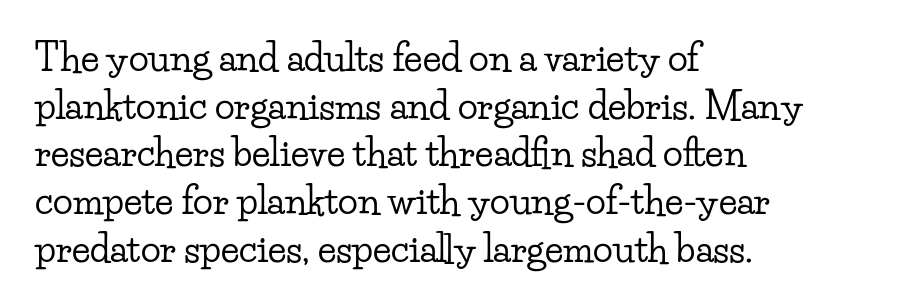
{"serif": "yes", "italic": "no", "width": "wide", "stroke_contrast": "low", "x_height": "small", "monospaced": "no", "underline": "no", "align": "left", "line_spacing": "normal", "line_spacing_ratio": 1.29, "letter_spacing": "normal", "letter_spacing_em": 0.0, "glyph_px": 37}
